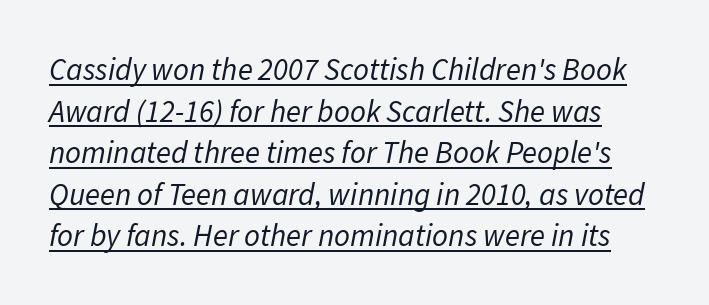
Q: Is the text bold? A: No.
Q: Is the text italic (slanted)? A: Yes, it leans right by about 11 degrees.
Q: Is the text underlined? A: Yes.
Q: Is the spacing between letters normal or unusually wide? A: Normal.
Q: Is the spacing between lines tight, normal or loose? A: Normal.
Q: Width (condensed, normal, or wide)? A: Normal.
Q: Stroke contrast? A: Low.
Q: x-height? A: Medium.
Q: Monospaced? A: No.
